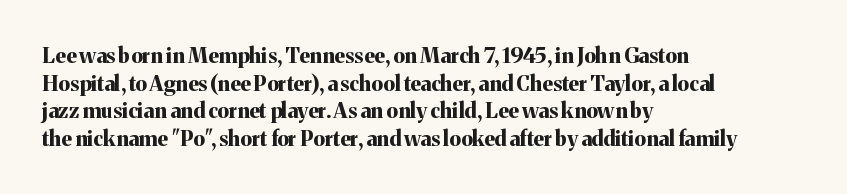
{"italic": "no", "bold": "yes", "underline": "no", "align": "left", "line_spacing": "normal", "line_spacing_ratio": 1.31, "letter_spacing": "normal", "letter_spacing_em": 0.0, "glyph_px": 21}
